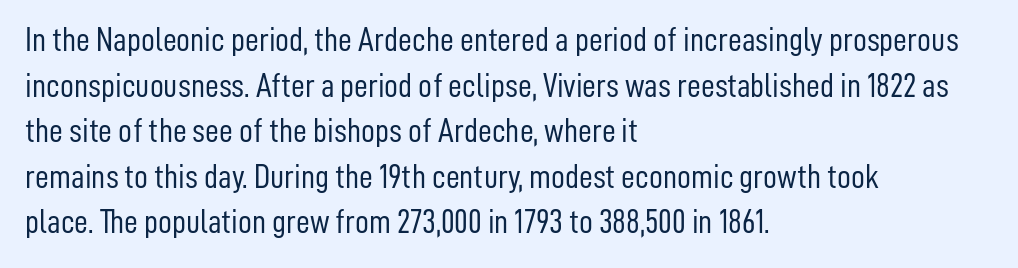
The image shows 34 px light, condensed sans-serif type, upright; set left-aligned, normal line spacing (1.34x), normal letter spacing, not underlined; low stroke contrast and a medium x-height.
